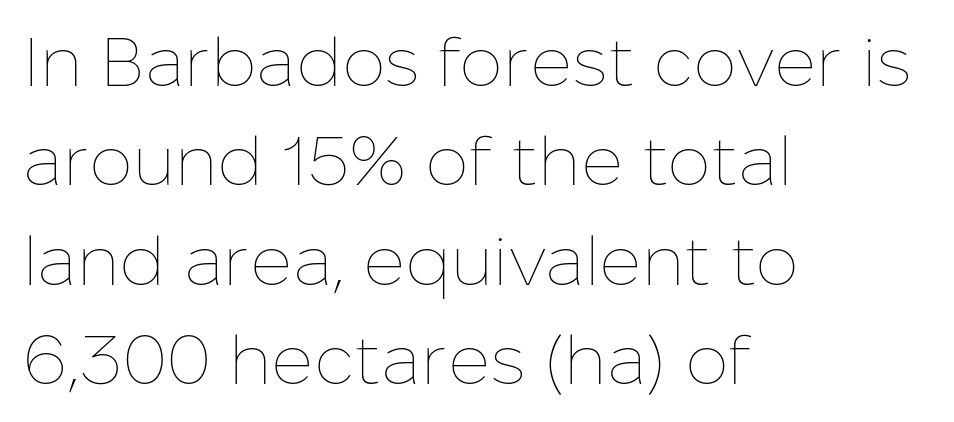
The image shows 69 px thin type, upright; set left-aligned, normal line spacing (1.44x), normal letter spacing, not underlined; low stroke contrast and a medium x-height.
